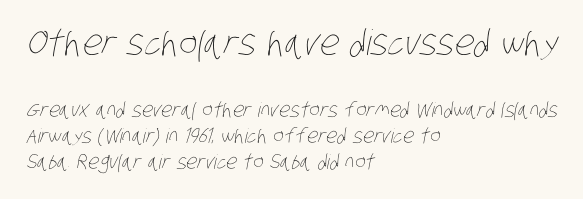
The image shows 35 px thin, condensed type; set left-aligned, normal line spacing (1.31x), normal letter spacing, not underlined; the first (top) block is 1.75x larger; low stroke contrast and a large x-height.
